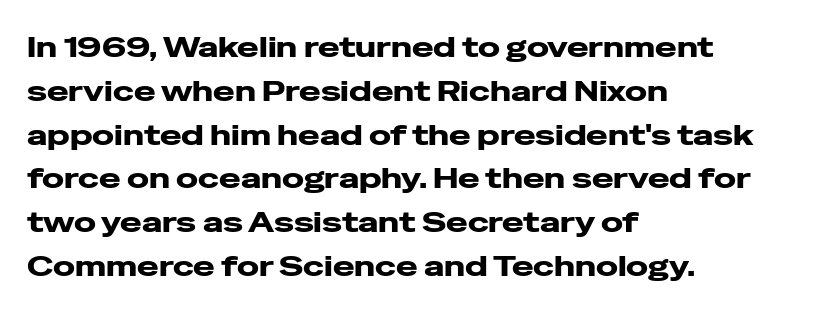
The image shows 29 px heavy, wide sans-serif type, upright; set left-aligned, normal line spacing (1.51x), normal letter spacing, not underlined; low stroke contrast and a medium x-height.
